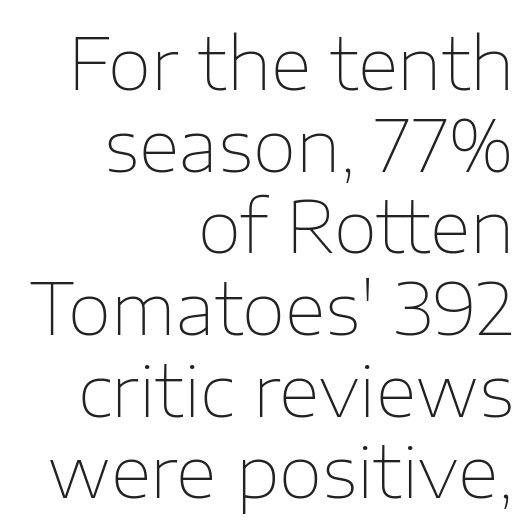
The letters sit at their default tracking, neither squeezed nor spread. No italicization has been applied; the sample stays upright. Regarding leading, the lines here are crowded together. Regarding serifs, this sample does without them. Here the designer chose a conventional face with non-uniform glyph widths.
